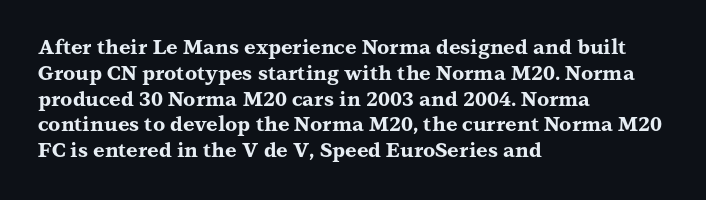
A typesetter would call this zero additional tracking. A classic flush-left, rag-right setting is used for this passage. The letters stand upright; this is a roman face. The glyphs are unaccompanied by any horizontal stroke below them. Line spacing here is normal.
